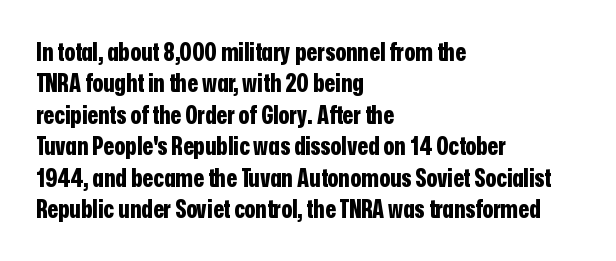
The image shows 25 px bold type, upright; set left-aligned, normal line spacing (1.26x), normal letter spacing, not underlined.
